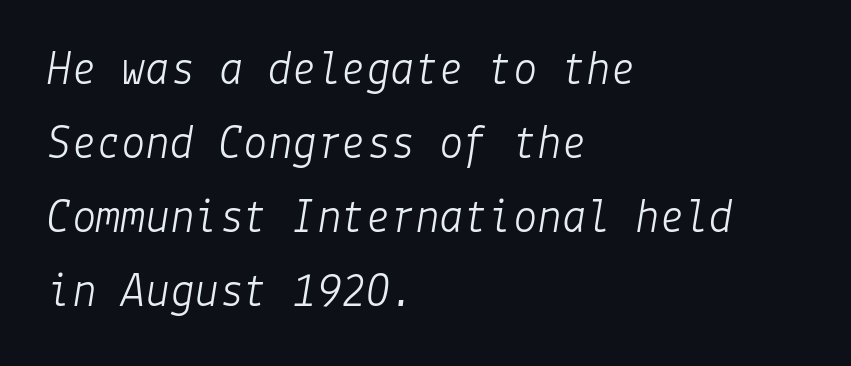
Evenly set lines give the paragraph a standard silhouette. If you drew a ruler down the left edge, every line would touch it. Quick note: italic. The foot of each line stays bare and open. Caption: standard tracking, unaltered. No letter is thick-stroked: the sample isn't bold.
